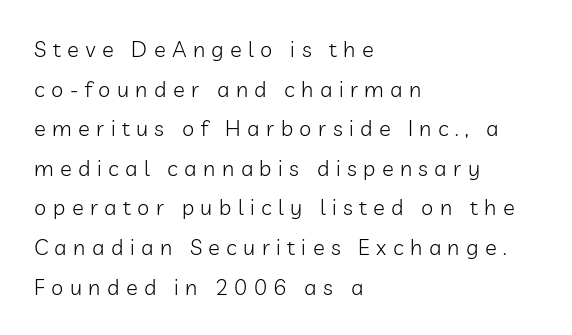
{"italic": "no", "bold": "no", "underline": "no", "align": "left", "line_spacing_ratio": 1.8, "letter_spacing": "wide", "letter_spacing_em": 0.29, "glyph_px": 22}
